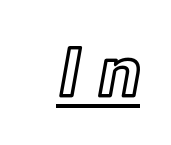
{"width": "normal", "x_height": "medium", "monospaced": "no", "underline": "yes", "letter_spacing": "wide", "letter_spacing_em": 0.26, "glyph_px": 68}
